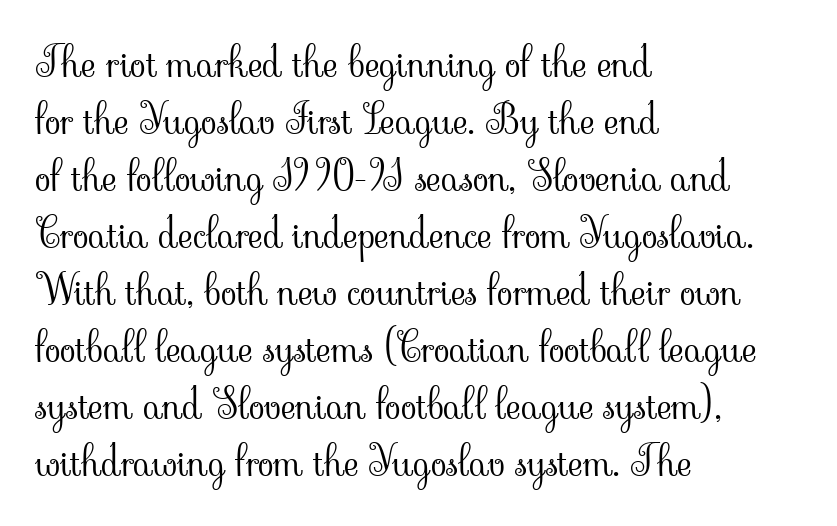
The image shows 41 px light serif type, upright; set left-aligned, normal line spacing (1.39x), normal letter spacing, not underlined; low stroke contrast and a small x-height.
